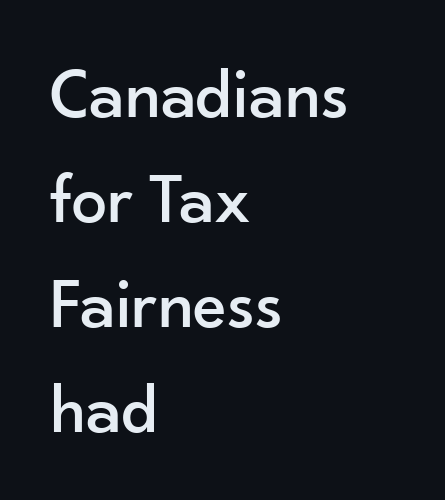
The image shows 71 px sans-serif type, upright; set left-aligned, normal line spacing (1.48x), normal letter spacing, not underlined; low stroke contrast and a small x-height.
